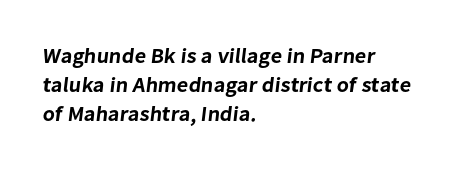
Q: Is the text underlined? A: No.
Q: How is the paragraph aligned? A: Left-aligned.
Q: Is the spacing between letters normal or unusually wide? A: Normal.
Q: Is the spacing between lines tight, normal or loose? A: Normal.
